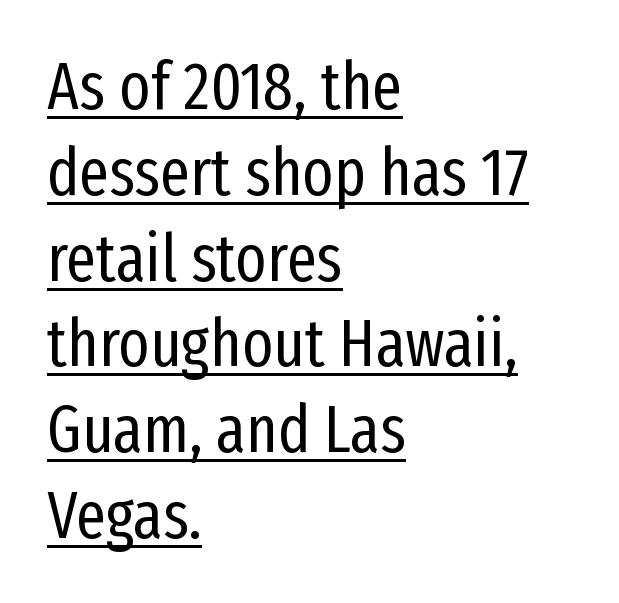
The image shows 66 px regular-weight, condensed sans-serif type, upright; set left-aligned, normal line spacing (1.3x), normal letter spacing, underlined; low stroke contrast and a medium x-height.
